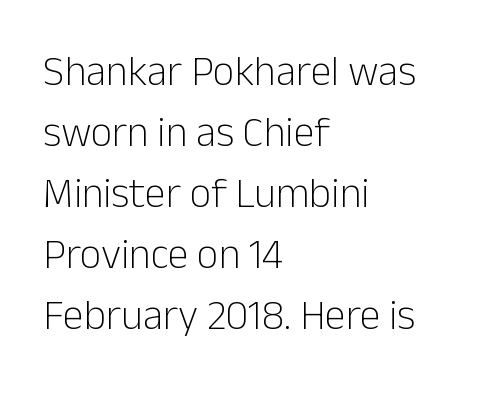
The image shows 42 px light sans-serif type, upright; set left-aligned, normal line spacing (1.45x), normal letter spacing, not underlined; low stroke contrast and a medium x-height.
